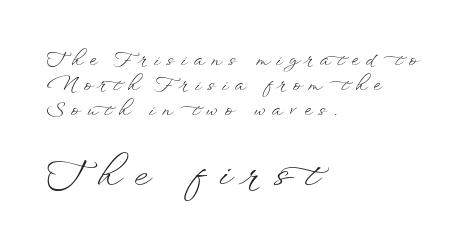
Q: Is the text bold? A: No.
Q: Is the text italic (slanted)? A: Yes.
Q: Is the text underlined? A: No.
Q: How is the paragraph aligned? A: Left-aligned.
Q: Is the spacing between letters normal or unusually wide? A: Unusually wide.
Q: Is the spacing between lines tight, normal or loose? A: Normal.
Q: Which block of text is set in a larger size, the first (top) or the second (bottom)? A: The second (bottom) one.
Q: Width (condensed, normal, or wide)? A: Wide.
Q: Stroke contrast? A: Low.
Q: x-height? A: Small.
Q: Monospaced? A: No.
